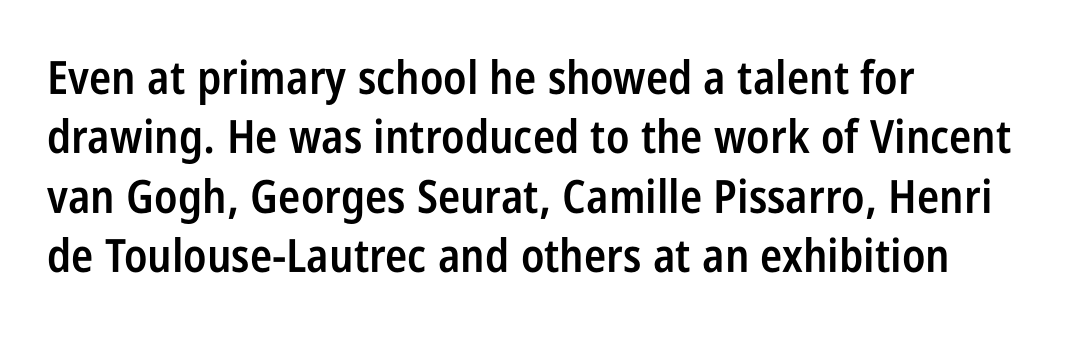
The image shows 46 px semibold, condensed sans-serif type, upright; set left-aligned, normal line spacing (1.29x), normal letter spacing, not underlined; low stroke contrast and a large x-height.
